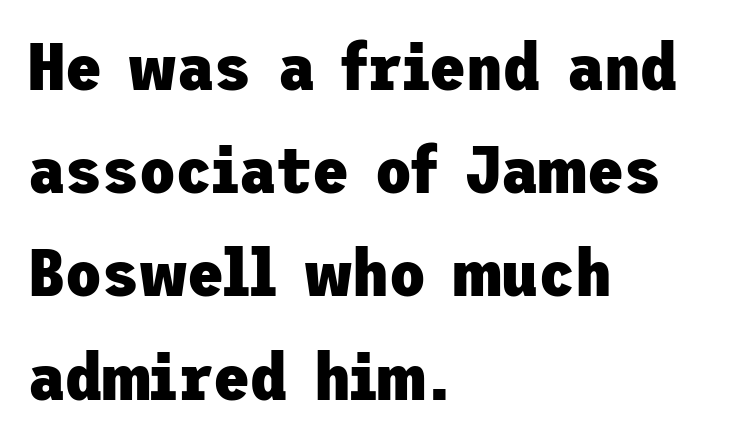
Q: Is the text bold? A: Yes.
Q: Is the text italic (slanted)? A: No, it is upright.
Q: Is the typeface a serif or a sans-serif typeface? A: Sans-serif.
Q: Is the text underlined? A: No.
Q: How is the paragraph aligned? A: Left-aligned.
Q: Is the spacing between letters normal or unusually wide? A: Normal.
Q: Is the spacing between lines tight, normal or loose? A: Normal.
Q: Width (condensed, normal, or wide)? A: Normal.
Q: Stroke contrast? A: Low.
Q: x-height? A: Medium.
